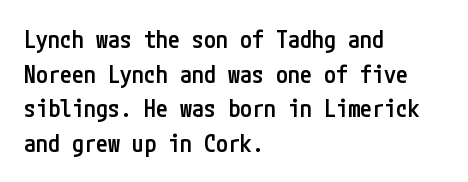
The image shows 24 px text type, upright; set left-aligned, normal line spacing (1.44x), normal letter spacing, not underlined.
